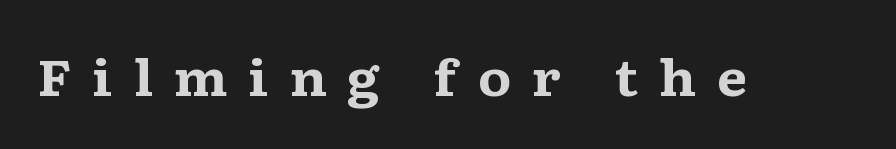
Q: Is the text bold? A: Yes.
Q: Is the text italic (slanted)? A: No, it is upright.
Q: Is the typeface a serif or a sans-serif typeface? A: Serif.
Q: Is the text underlined? A: No.
Q: Is the spacing between letters normal or unusually wide? A: Unusually wide.
Q: Width (condensed, normal, or wide)? A: Wide.
Q: Stroke contrast? A: Medium.
Q: x-height? A: Medium.
Q: Monospaced? A: No.
